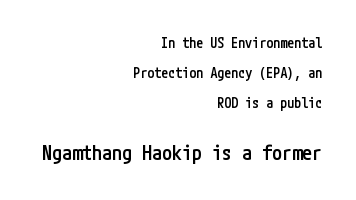
The image shows 20 px text type, upright; set right-aligned, loose line spacing (2.15x), normal letter spacing, not underlined; the second (bottom) block is 1.43x larger.
